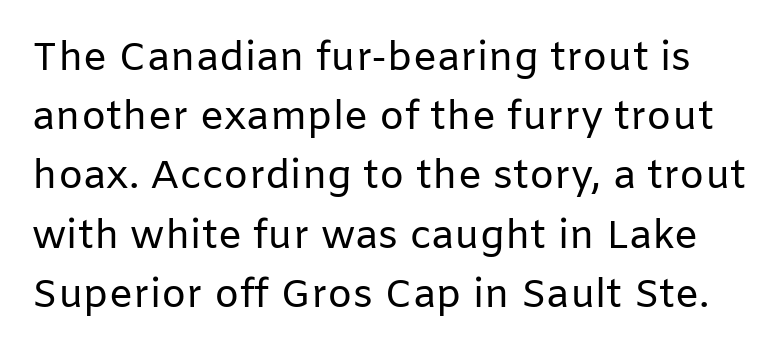
Q: Is the text bold? A: No.
Q: Is the text italic (slanted)? A: No, it is upright.
Q: Is the typeface a serif or a sans-serif typeface? A: Sans-serif.
Q: Is the text underlined? A: No.
Q: Is the spacing between letters normal or unusually wide? A: Normal.
Q: Is the spacing between lines tight, normal or loose? A: Normal.
Q: Width (condensed, normal, or wide)? A: Normal.
Q: Stroke contrast? A: Low.
Q: x-height? A: Medium.
Q: Monospaced? A: No.
